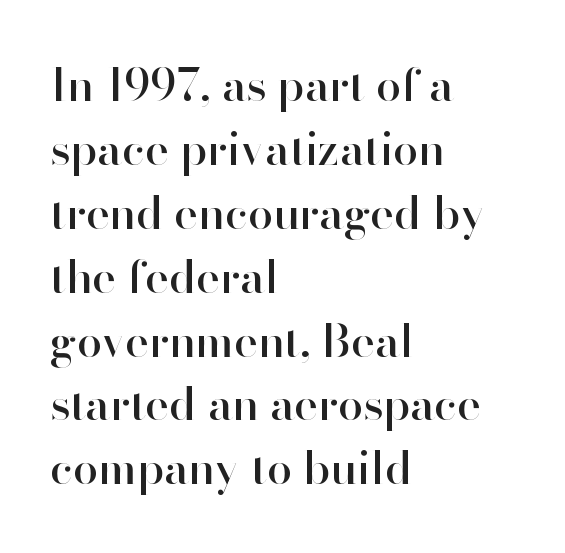
Q: Is the text italic (slanted)? A: No, it is upright.
Q: Is the typeface a serif or a sans-serif typeface? A: Sans-serif.
Q: Is the text underlined? A: No.
Q: How is the paragraph aligned? A: Left-aligned.
Q: Is the spacing between letters normal or unusually wide? A: Normal.
Q: Is the spacing between lines tight, normal or loose? A: Normal.
Q: Width (condensed, normal, or wide)? A: Normal.
Q: Stroke contrast? A: High.
Q: x-height? A: Small.
Q: Monospaced? A: No.
